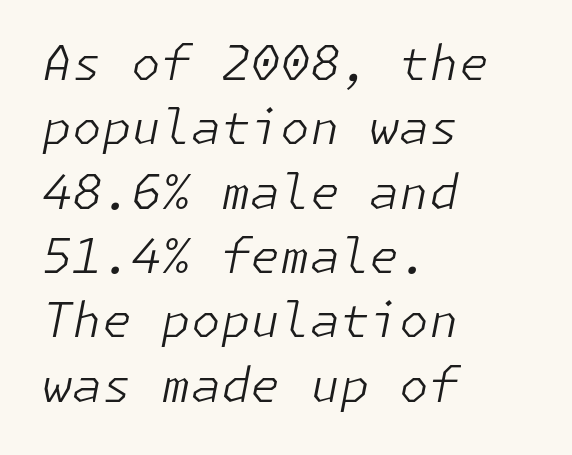
Q: Is the text bold? A: No.
Q: Is the text italic (slanted)? A: Yes, it leans right by about 11 degrees.
Q: Is the text underlined? A: No.
Q: How is the paragraph aligned? A: Left-aligned.
Q: Is the spacing between letters normal or unusually wide? A: Normal.
Q: Is the spacing between lines tight, normal or loose? A: Normal.
Q: Width (condensed, normal, or wide)? A: Normal.
Q: Stroke contrast? A: Low.
Q: x-height? A: Medium.
